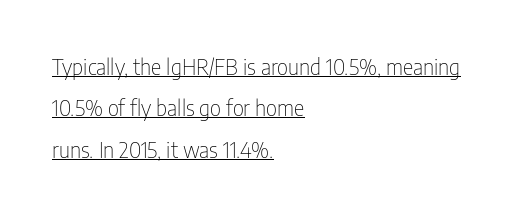
Q: Is the text bold? A: No.
Q: Is the text italic (slanted)? A: No, it is upright.
Q: Is the text underlined? A: Yes.
Q: How is the paragraph aligned? A: Left-aligned.
Q: Is the spacing between letters normal or unusually wide? A: Normal.
